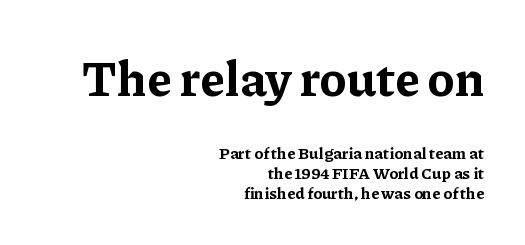
You'd pick this weight for a headline — it's a proper bold. Whoever set this made the first block the dominant, larger element. This sample is right-justified, so line beginnings fall wherever the words allow. The rendering uses natural spacing where letterforms have individual widths. Tracking value appears to be zero — textbook default spacing.
